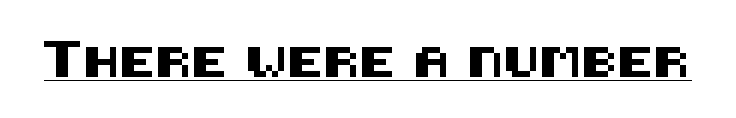
The passage shown is underscored from start to finish. Tall strokes in this sample are plumb rather than angled. Caption: standard tracking, unaltered. These lines are composed in type without serifs.
